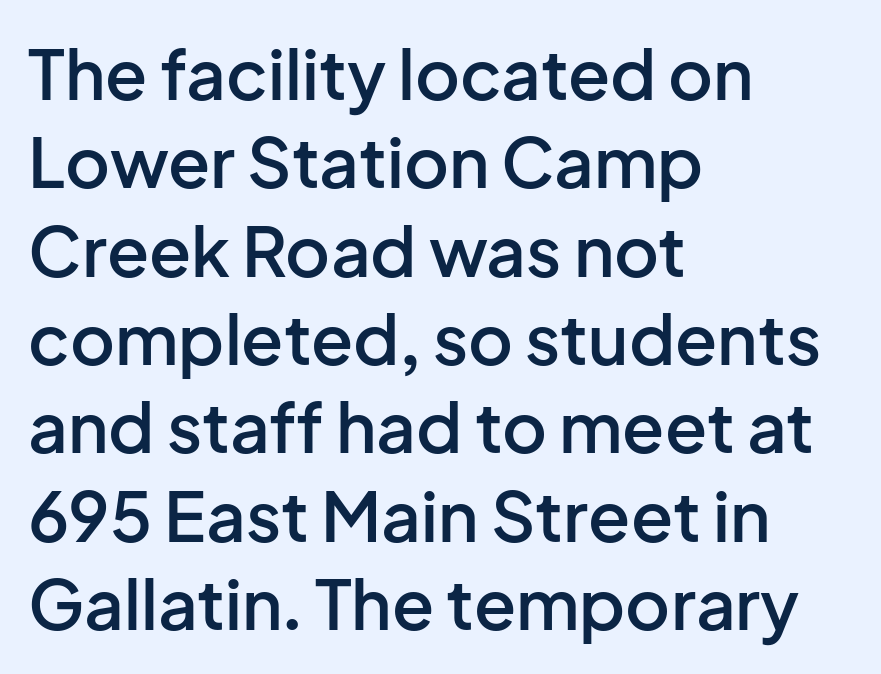
Q: Is the text bold? A: Semi-bold.
Q: Is the text italic (slanted)? A: No, it is upright.
Q: Is the typeface a serif or a sans-serif typeface? A: Sans-serif.
Q: Is the text underlined? A: No.
Q: How is the paragraph aligned? A: Left-aligned.
Q: Is the spacing between letters normal or unusually wide? A: Normal.
Q: Is the spacing between lines tight, normal or loose? A: Normal.
Q: Width (condensed, normal, or wide)? A: Normal.
Q: Stroke contrast? A: Low.
Q: x-height? A: Medium.
Q: Monospaced? A: No.
